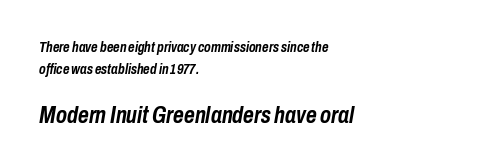
The image shows 23 px bold type, italic (leaning right); set left-aligned, normal line spacing (1.59x), normal letter spacing, not underlined; the second (bottom) block is 1.64x larger.
